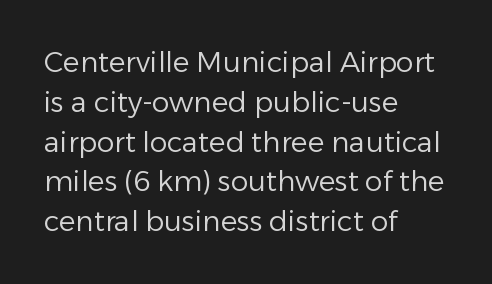
{"serif": "no", "italic": "no", "bold": "no", "weight": "regular", "width": "normal", "stroke_contrast": "low", "x_height": "medium", "monospaced": "no", "underline": "no", "align": "left", "line_spacing": "normal", "line_spacing_ratio": 1.42, "letter_spacing": "normal", "letter_spacing_em": 0.0, "glyph_px": 28}
